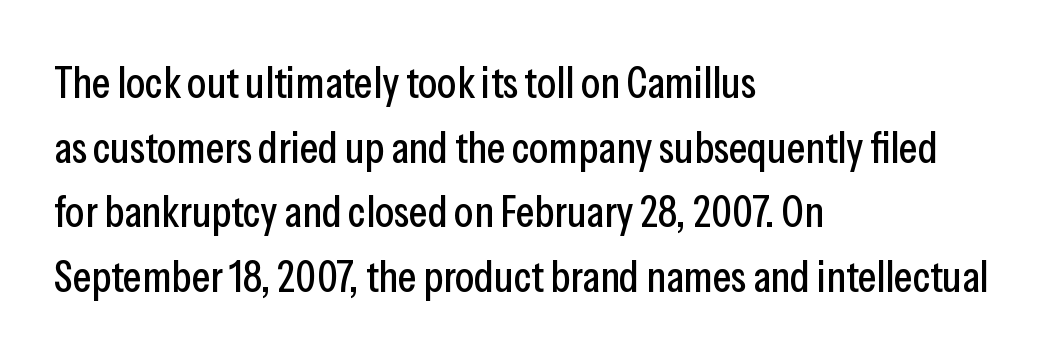
Q: Is the text italic (slanted)? A: No, it is upright.
Q: Is the typeface a serif or a sans-serif typeface? A: Sans-serif.
Q: Is the text underlined? A: No.
Q: How is the paragraph aligned? A: Left-aligned.
Q: Is the spacing between letters normal or unusually wide? A: Normal.
Q: Is the spacing between lines tight, normal or loose? A: Normal.
Q: Width (condensed, normal, or wide)? A: Condensed.
Q: Stroke contrast? A: Low.
Q: x-height? A: Medium.
Q: Monospaced? A: No.
